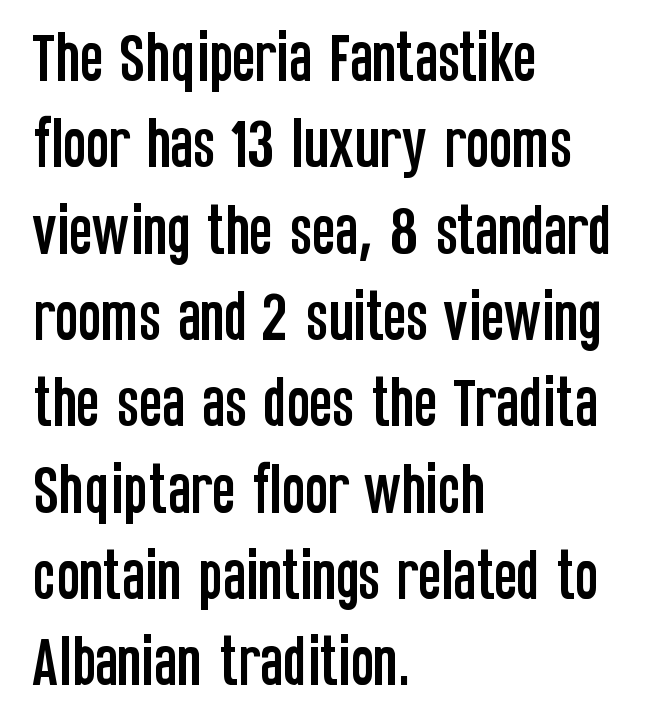
{"serif": "no", "italic": "no", "width": "condensed", "stroke_contrast": "low", "x_height": "large", "monospaced": "no", "underline": "no", "align": "left", "line_spacing": "normal", "line_spacing_ratio": 1.57, "letter_spacing": "normal", "letter_spacing_em": 0.0, "glyph_px": 55}
